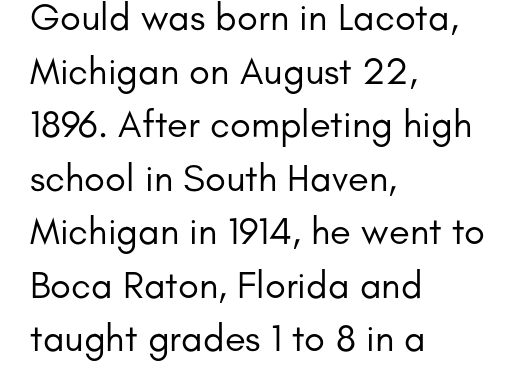
{"serif": "no", "italic": "no", "bold": "no", "weight": "regular", "width": "normal", "stroke_contrast": "low", "x_height": "small", "monospaced": "no", "underline": "no", "align": "left", "line_spacing": "normal", "line_spacing_ratio": 1.41, "letter_spacing": "normal", "letter_spacing_em": 0.0, "glyph_px": 38}
